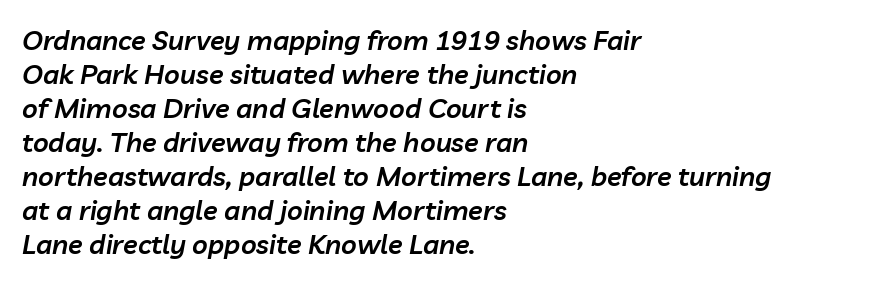
Q: Is the text bold? A: Semi-bold.
Q: Is the text italic (slanted)? A: Yes, it leans right by about 10 degrees.
Q: Is the text underlined? A: No.
Q: How is the paragraph aligned? A: Left-aligned.
Q: Is the spacing between letters normal or unusually wide? A: Normal.
Q: Is the spacing between lines tight, normal or loose? A: Normal.
